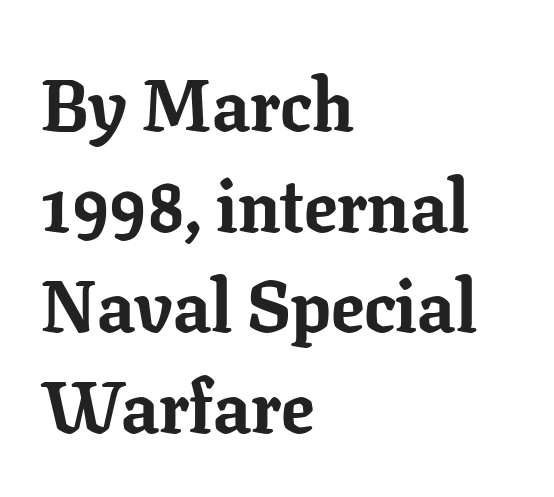
The image shows 73 px bold serif type, upright; set left-aligned, normal line spacing (1.38x), normal letter spacing, not underlined; low stroke contrast and a medium x-height.
